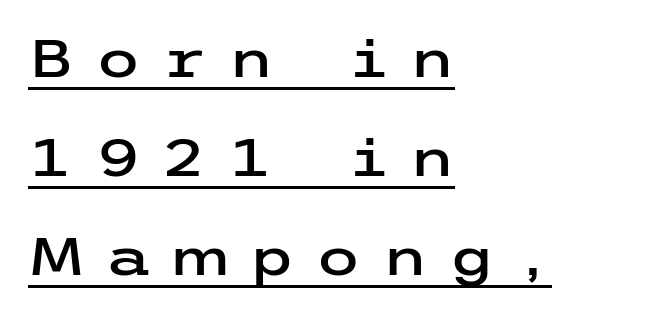
The lettering stays uniformly vertical, giving the passage a roman look. Look at the bottom of the vertical strokes: they stop flat, with no serifs. The passage shown is underscored from start to finish. Short note: letters widely spaced. Leftover space on each line is placed entirely after the last word.
